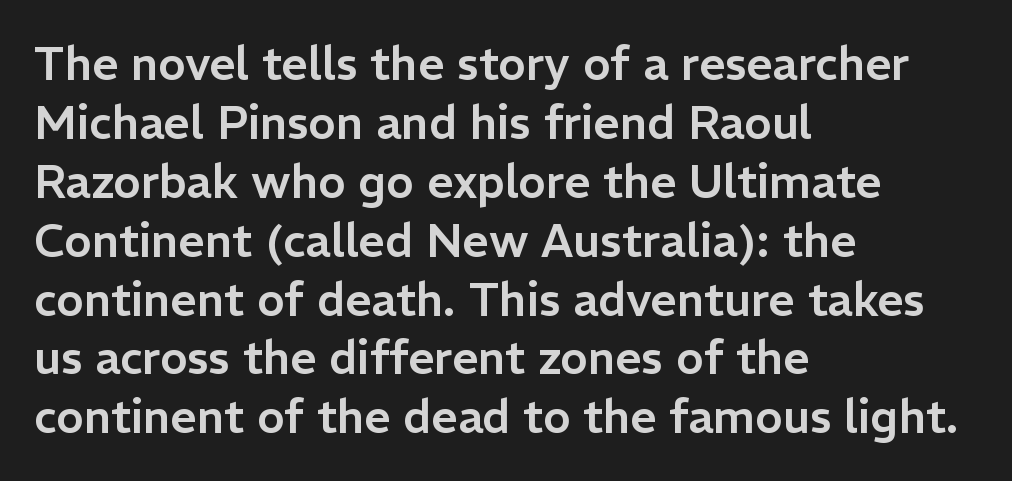
The image shows 46 px sans-serif type, upright; set left-aligned, normal line spacing (1.28x), normal letter spacing, not underlined; low stroke contrast and a medium x-height.
